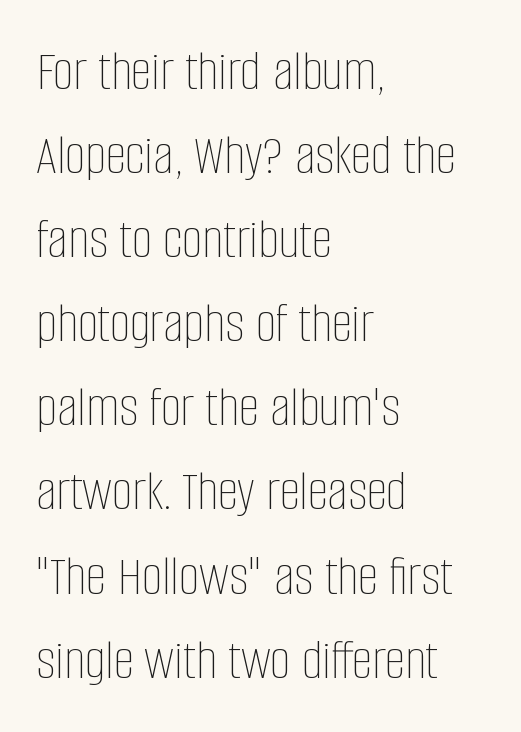
The image shows 58 px thin, condensed type, upright; set left-aligned, normal line spacing (1.45x), normal letter spacing, not underlined; low stroke contrast and a large x-height.
